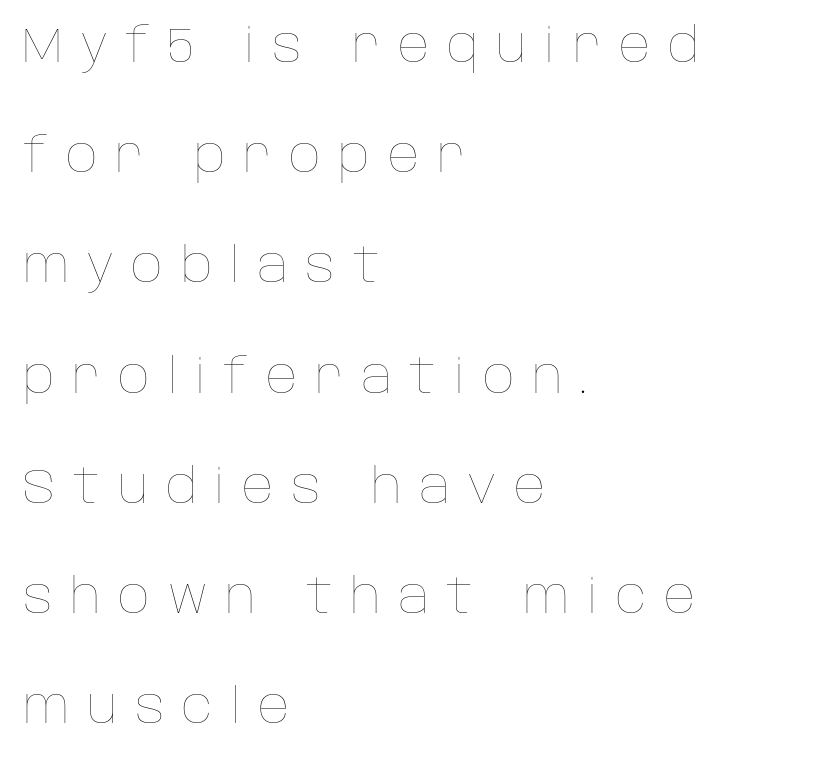
Q: Is the text bold? A: No.
Q: Is the text italic (slanted)? A: No, it is upright.
Q: Is the text underlined? A: No.
Q: How is the paragraph aligned? A: Left-aligned.
Q: Is the spacing between letters normal or unusually wide? A: Unusually wide.
Q: Is the spacing between lines tight, normal or loose? A: Loose.
Q: Width (condensed, normal, or wide)? A: Normal.
Q: Stroke contrast? A: Low.
Q: x-height? A: Large.
Q: Monospaced? A: No.
